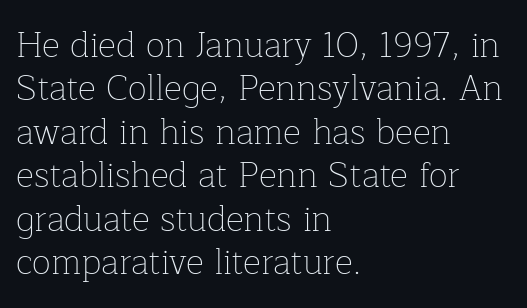
Proportional: the letters do not fall into vertical columns. It's the straight-up-and-down kind of type. The space directly below the letters is spotless. Letterform terminals end in serifs throughout the passage. A light-to-regular cut is what we see here. Between one letter and the next there's only the usual sliver of space.
